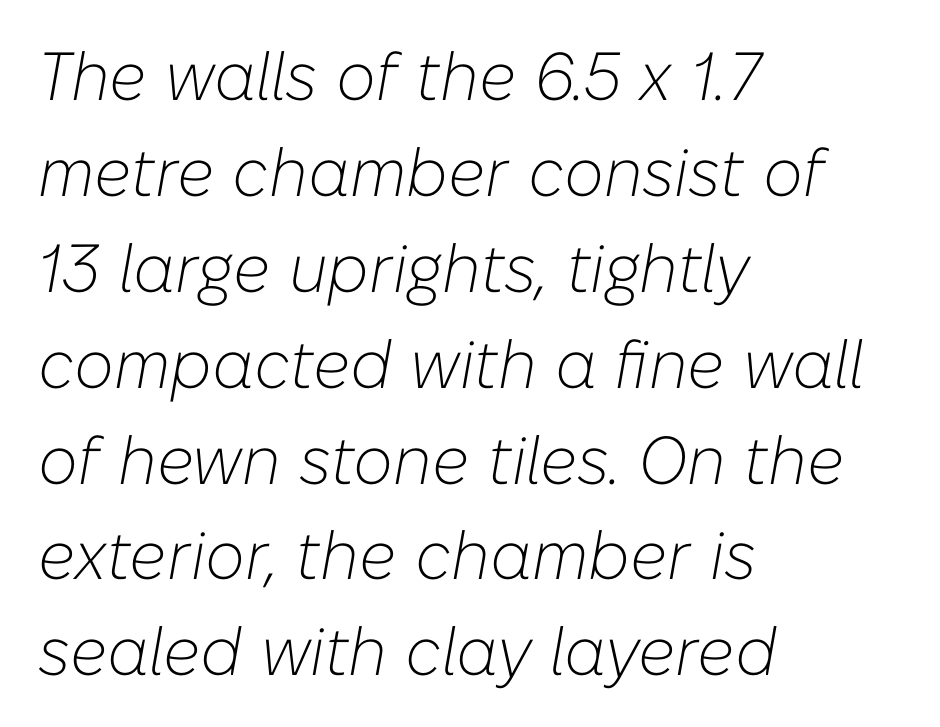
The image shows 68 px light type, italic (leaning right); set left-aligned, normal line spacing (1.41x), normal letter spacing, not underlined; low stroke contrast and a medium x-height.
